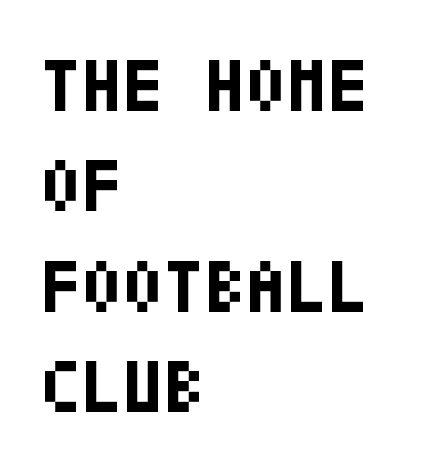
The space between consecutive lines is moderate. Observe the ordinary spacing: letters are neighbours, not strangers. Stroke thickness is high; the sample reads as a true bold. What kind of face is this? One without serifs — a sans.
